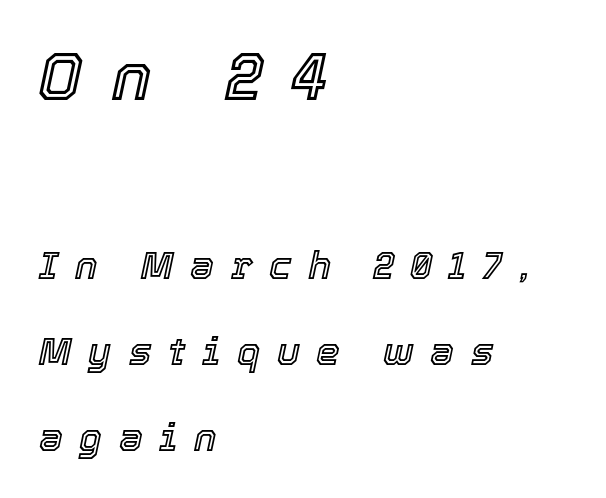
{"italic": "yes", "lean": "right", "slant_degrees": 12, "width": "normal", "x_height": "medium", "monospaced": "no", "underline": "no", "align": "left", "line_spacing": "loose", "line_spacing_ratio": 2.26, "letter_spacing": "wide", "letter_spacing_em": 0.43, "larger_block": "first", "size_ratio": 1.76, "glyph_px": 67}
